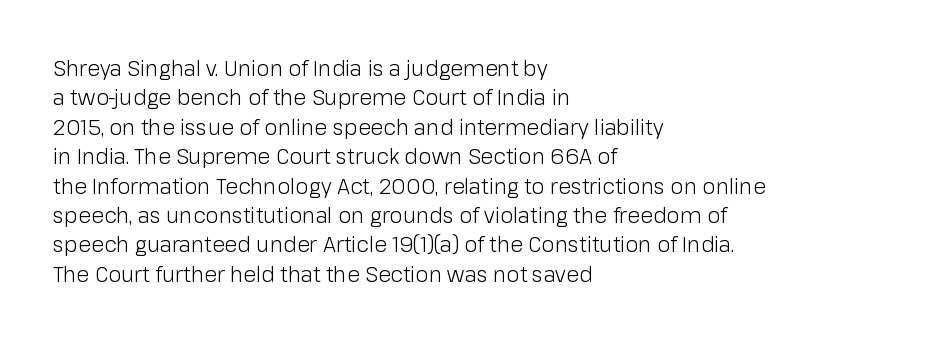
A clean baseline with only descenders dipping below it. If you drew a line through each stem, it would be perfectly vertical. Honestly, the row spacing looks completely unremarkable. Is this a heavy cut? Hardly; it is regular or lighter.
